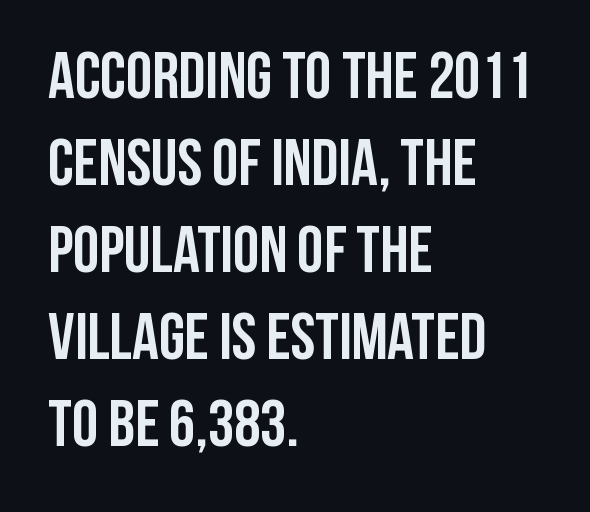
Q: Is the text bold? A: Yes.
Q: Is the text italic (slanted)? A: No, it is upright.
Q: Is the typeface a serif or a sans-serif typeface? A: Sans-serif.
Q: Is the text underlined? A: No.
Q: How is the paragraph aligned? A: Left-aligned.
Q: Is the spacing between letters normal or unusually wide? A: Normal.
Q: Is the spacing between lines tight, normal or loose? A: Normal.
Q: Width (condensed, normal, or wide)? A: Condensed.
Q: Stroke contrast? A: Low.
Q: x-height? A: Large.
Q: Monospaced? A: No.
